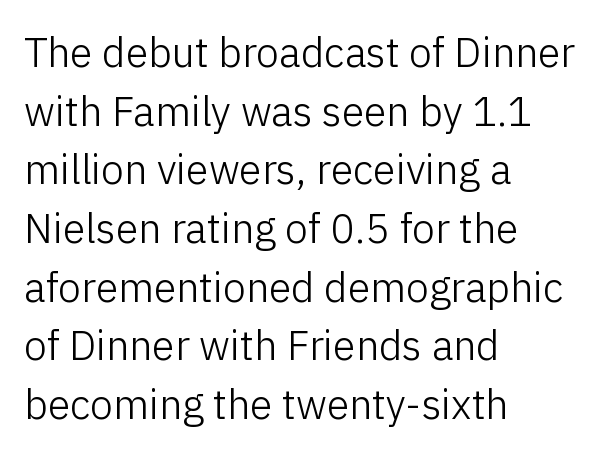
When letters stand straight like this, we call the style roman or upright. A quiet, ordinary-to-light weight characterises the typeface. The designer went with a sans here, leaving each stem footless. How are the letters spaced? Ordinarily, with no added tracking. What's the leading like? Ordinary, nothing unusual.
